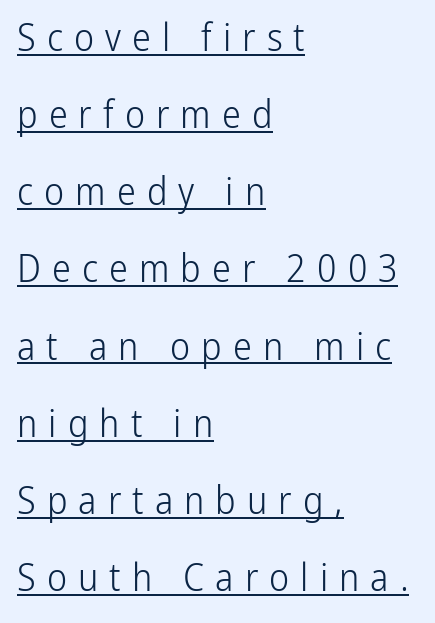
Think standard paragraph weight, or any step lighter than that. Honestly, the letter spacing is so wide it's the main thing you notice. Teacher's note: observe the even left margin — that is flush-left alignment. The font's upright variant was chosen for this text. Compared with undecorated copy, this sample adds a rule below the words.
